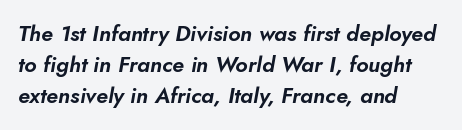
The typography opts for an oblique posture over an upright one. The line texture is even and compact thanks to regular tracking. Each line starts at the same left margin while the right side varies. The rows are spaced the way most documents space them. Beneath every word, the page is bare.
